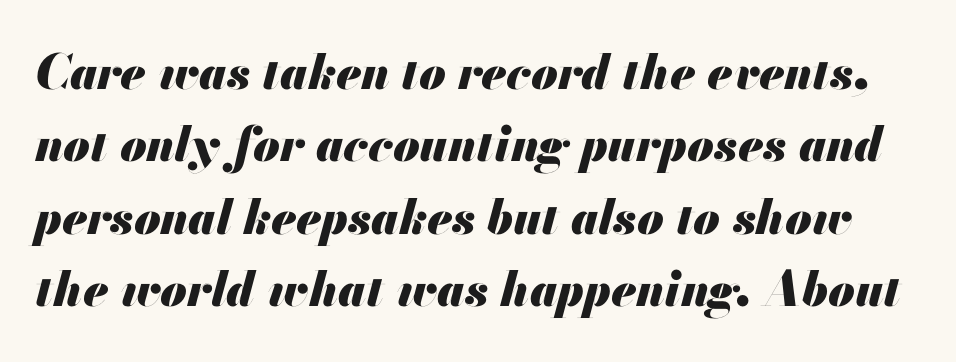
Spacing verdict: proportional, widths tailored to each character. The passage shown is emphatically bold. Plain, unruled lines of type. Does the lettering tilt? It does — this is italic. A normal amount of white space separates one row of letters from the next. A typesetter would call this zero additional tracking.
